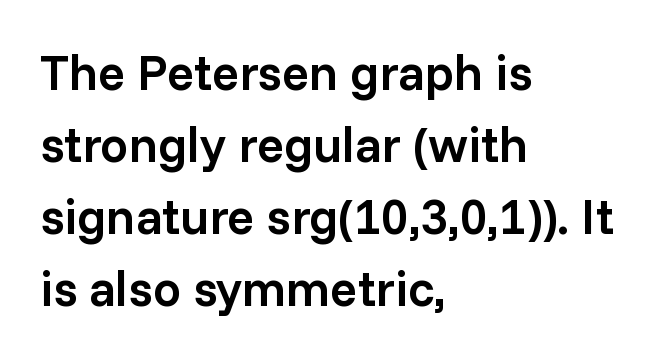
Q: Is the text bold? A: Semi-bold.
Q: Is the text italic (slanted)? A: No, it is upright.
Q: Is the typeface a serif or a sans-serif typeface? A: Sans-serif.
Q: Is the text underlined? A: No.
Q: How is the paragraph aligned? A: Left-aligned.
Q: Is the spacing between letters normal or unusually wide? A: Normal.
Q: Is the spacing between lines tight, normal or loose? A: Normal.
Q: Width (condensed, normal, or wide)? A: Normal.
Q: Stroke contrast? A: Low.
Q: x-height? A: Medium.
Q: Monospaced? A: No.
